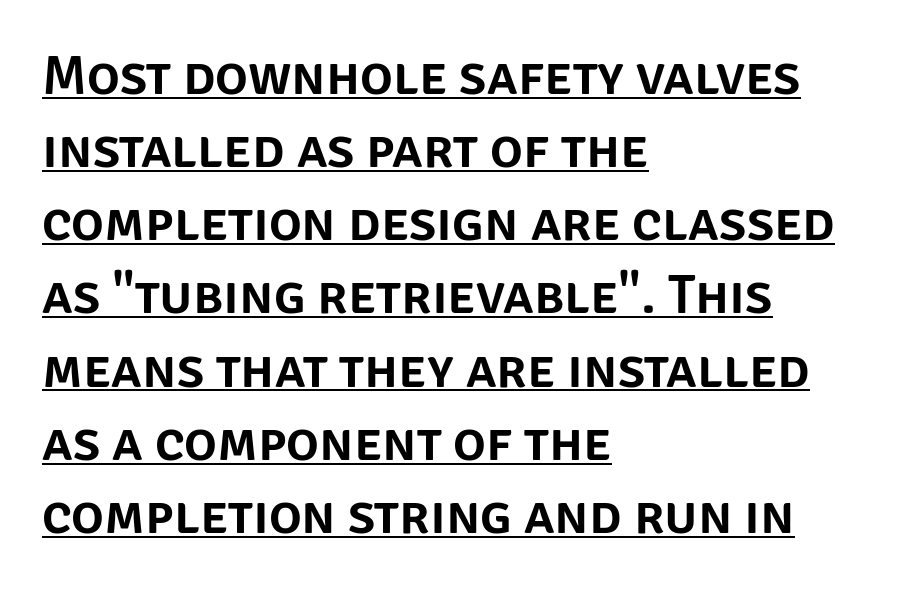
Q: Is the text italic (slanted)? A: No, it is upright.
Q: Is the typeface a serif or a sans-serif typeface? A: Sans-serif.
Q: Is the text underlined? A: Yes.
Q: How is the paragraph aligned? A: Left-aligned.
Q: Is the spacing between letters normal or unusually wide? A: Normal.
Q: Is the spacing between lines tight, normal or loose? A: Normal.
Q: Width (condensed, normal, or wide)? A: Normal.
Q: Stroke contrast? A: Low.
Q: x-height? A: Large.
Q: Monospaced? A: No.
